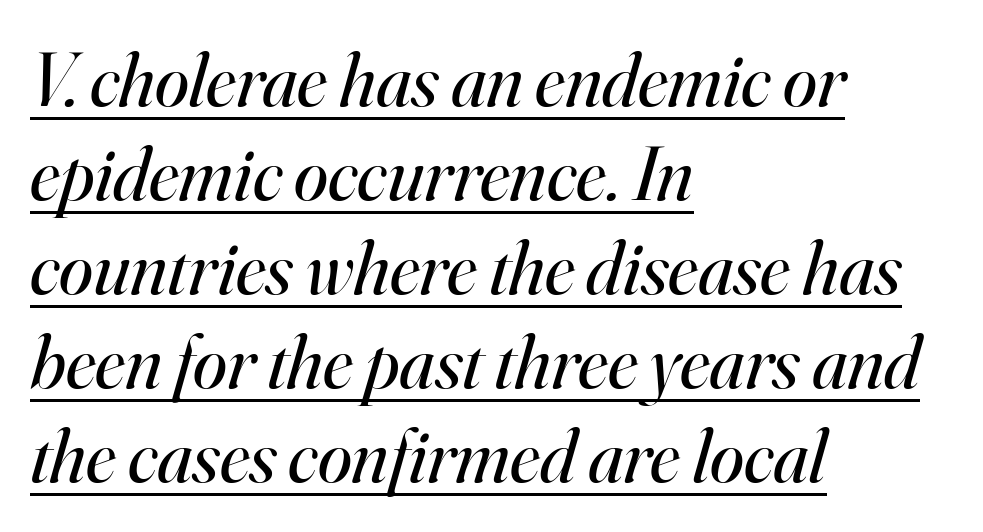
Q: Is the text bold? A: No.
Q: Is the text italic (slanted)? A: Yes, it leans right by about 16 degrees.
Q: Is the typeface a serif or a sans-serif typeface? A: Serif.
Q: Is the text underlined? A: Yes.
Q: How is the paragraph aligned? A: Left-aligned.
Q: Is the spacing between letters normal or unusually wide? A: Normal.
Q: Width (condensed, normal, or wide)? A: Normal.
Q: Stroke contrast? A: High.
Q: x-height? A: Small.
Q: Monospaced? A: No.
